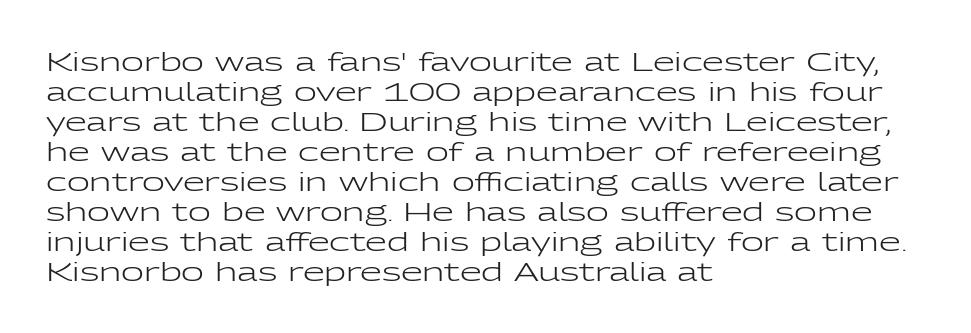
Q: Is the text bold? A: No.
Q: Is the text italic (slanted)? A: No, it is upright.
Q: Is the text underlined? A: No.
Q: How is the paragraph aligned? A: Left-aligned.
Q: Is the spacing between letters normal or unusually wide? A: Normal.
